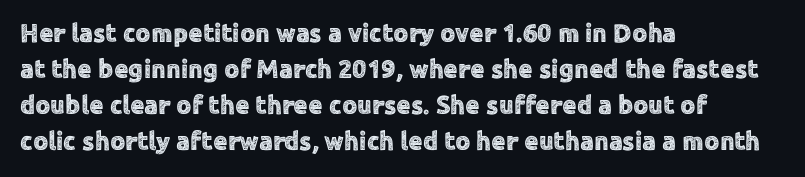
{"italic": "no", "underline": "no", "align": "left", "line_spacing": "normal", "line_spacing_ratio": 1.39, "letter_spacing": "normal", "letter_spacing_em": 0.0, "glyph_px": 26}
